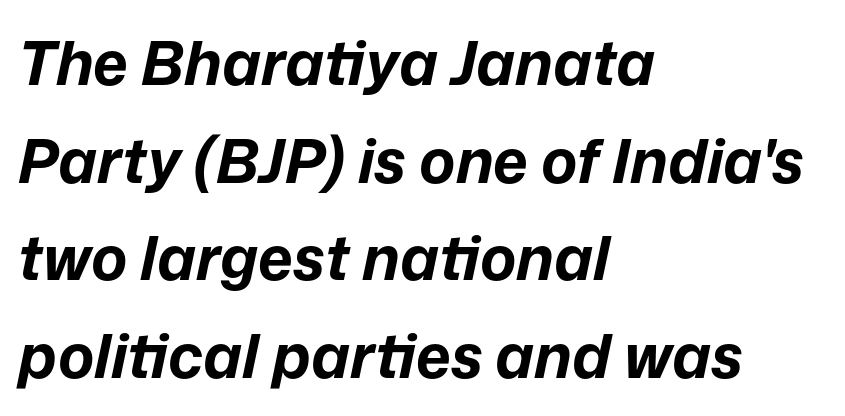
{"italic": "yes", "lean": "right", "slant_degrees": 12, "bold": "yes", "weight": "bold", "width": "normal", "stroke_contrast": "low", "x_height": "medium", "monospaced": "no", "underline": "no", "align": "left", "line_spacing": "normal", "line_spacing_ratio": 1.6, "letter_spacing": "normal", "letter_spacing_em": 0.0, "glyph_px": 61}
